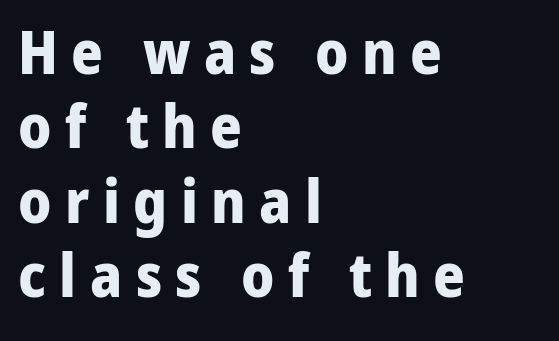
{"serif": "no", "italic": "no", "bold": "yes", "weight": "bold", "width": "normal", "stroke_contrast": "low", "x_height": "medium", "monospaced": "no", "underline": "no", "align": "left", "line_spacing_ratio": 1.22, "letter_spacing": "wide", "letter_spacing_em": 0.22, "glyph_px": 61}
